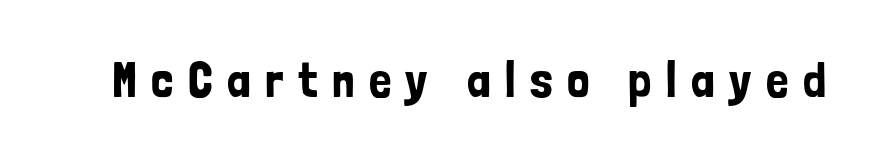
Do the letters lean? They stand straight. Descenders are the only things crossing below the line. Between one letter and the next there's a generous, obvious gap. A typesetter would call this proportional, since set widths differ per character. A sans-serif font was chosen for this passage.
